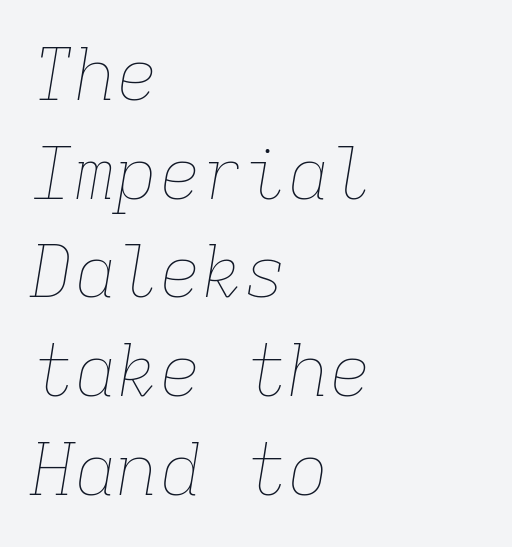
Is there much room between lines? A standard amount, neither cramped nor airy. Each row of text sits above clean, open space. Words appear dense and cohesive because spacing is normal. The lettering tilts uniformly, giving the passage an italic look.
